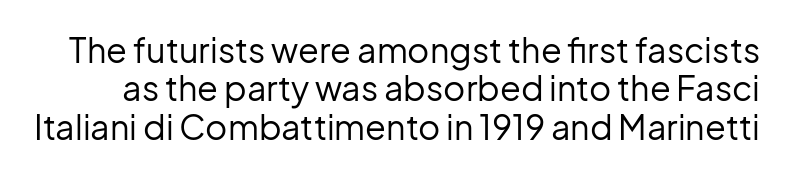
The image shows 34 px regular-weight sans-serif type, upright; set tight line spacing (1.13x), normal letter spacing, not underlined; low stroke contrast and a medium x-height.
